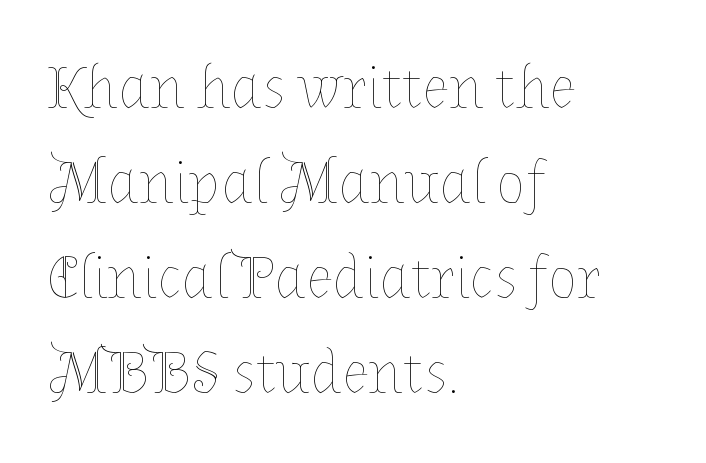
The image shows 61 px thin type, upright; set left-aligned, normal line spacing (1.56x), normal letter spacing, not underlined; low stroke contrast and a medium x-height.
